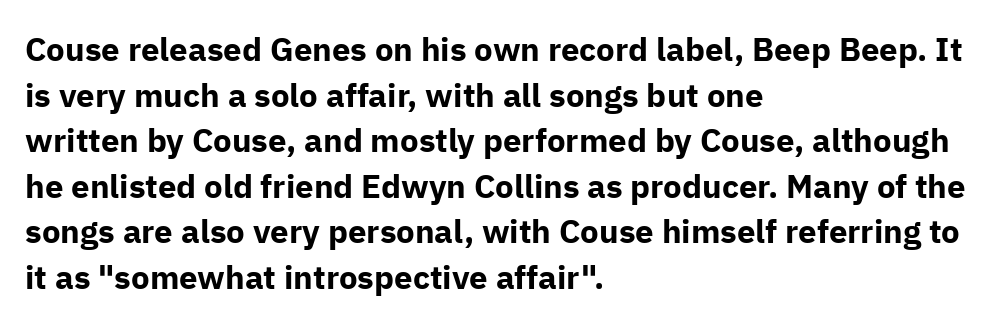
The words here are not underlined. A typesetter would call this leading conventional body-copy spacing. The letters stand straight up with perfectly vertical stems. Grotesque or geometric, the face here clearly has no serifs. Summary of weight: heavy, a full bold. Between one letter and the next there's only the usual sliver of space.
